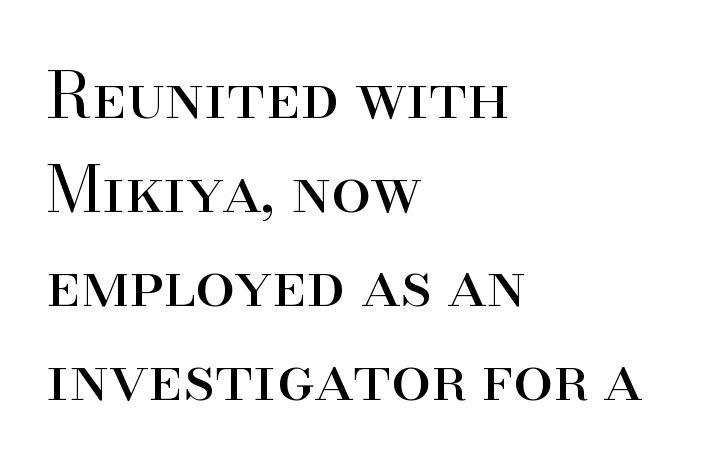
{"serif": "yes", "italic": "no", "bold": "no", "weight": "regular", "width": "normal", "stroke_contrast": "high", "x_height": "small", "monospaced": "no", "underline": "no", "align": "left", "line_spacing": "normal", "line_spacing_ratio": 1.47, "letter_spacing": "normal", "letter_spacing_em": 0.0, "glyph_px": 64}
